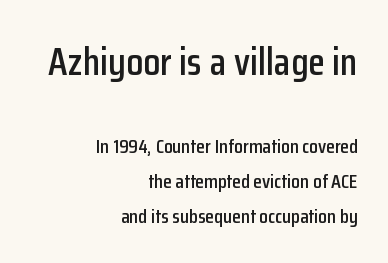
Descenders are the only things crossing below the line. The type family on display is of the sans-serif kind. The face used here is rendered with its standard letterfit. The rendering shrinks the type as you move from the upper chunk to the lower. Think of a printed novel: that variable character pitch is what you see here. Notice how the passage keeps a crisp vertical edge on the right only.
